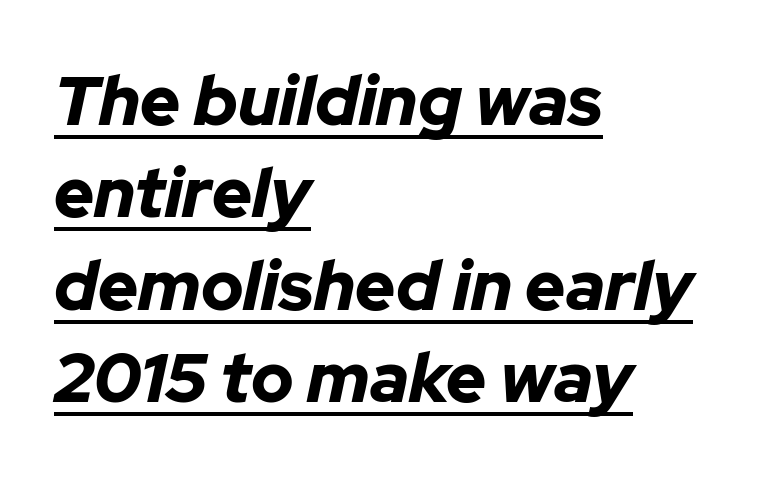
The image shows 69 px bold type, italic (leaning right); set left-aligned, normal line spacing (1.34x), normal letter spacing, underlined; low stroke contrast and a medium x-height.
